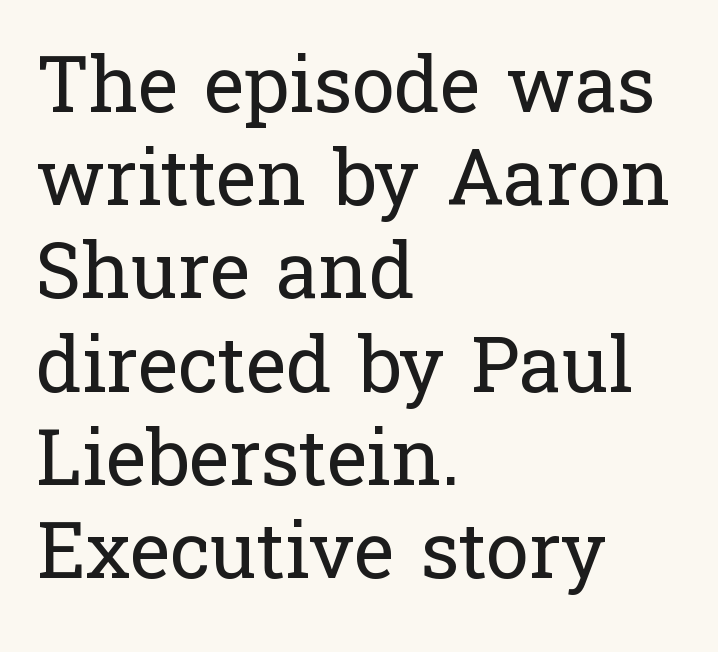
The image shows 77 px regular-weight serif type, upright; set left-aligned, line spacing 1.21x, normal letter spacing, not underlined; low stroke contrast and a medium x-height.
